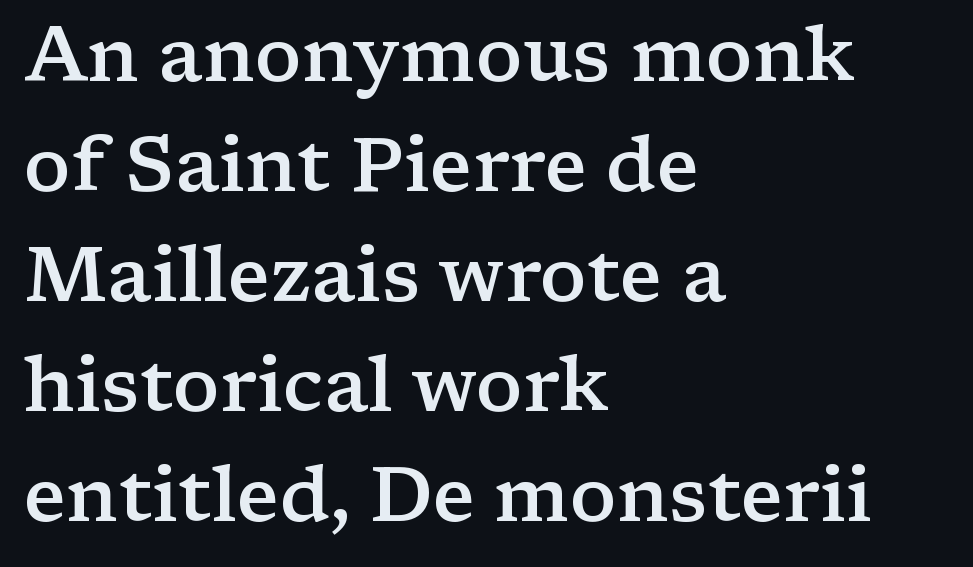
{"serif": "yes", "italic": "no", "bold": "semi", "weight": "semibold", "width": "wide", "stroke_contrast": "low", "x_height": "medium", "monospaced": "no", "underline": "no", "align": "left", "line_spacing": "normal", "line_spacing_ratio": 1.43, "letter_spacing": "normal", "letter_spacing_em": 0.0, "glyph_px": 77}
